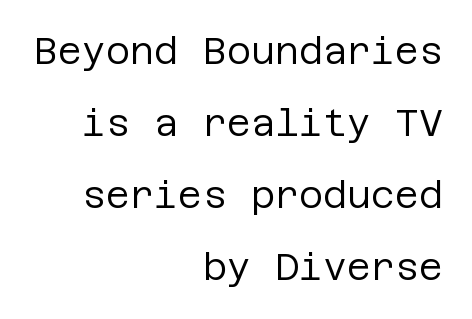
Unlike a traditional serif, this face leaves its strokes unadorned. A bare baseline throughout the passage. Italic? Not at all — the glyphs are vertical. Default kerning and tracking; the words read as compact shapes. Interline gaps are noticeably wide in this sample.
